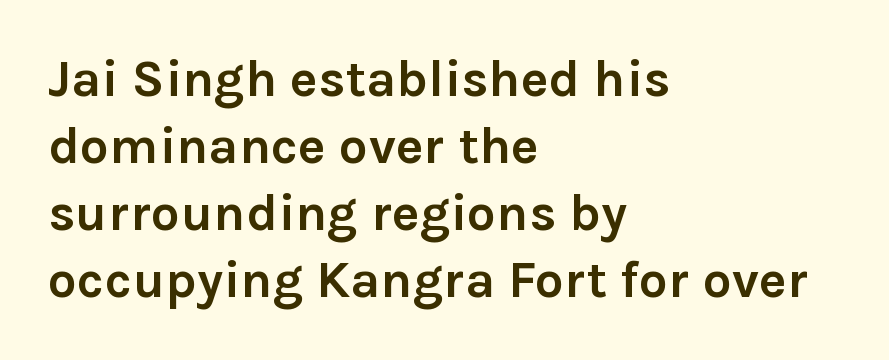
{"serif": "no", "italic": "no", "bold": "yes", "weight": "semibold", "width": "normal", "stroke_contrast": "low", "x_height": "medium", "monospaced": "no", "underline": "no", "align": "left", "line_spacing": "normal", "line_spacing_ratio": 1.29, "letter_spacing": "normal", "letter_spacing_em": 0.0, "glyph_px": 52}
